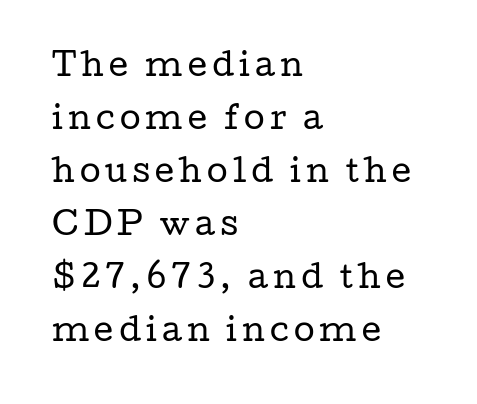
A quiet, ordinary-to-light weight characterises the typeface. This sample uses a serif face. Here the designer chose a conventional face with non-uniform glyph widths. Every character sits straight up, as roman type does.
